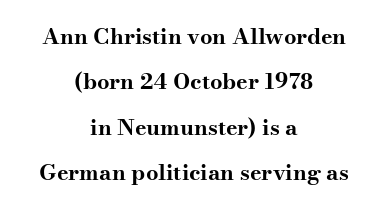
Q: Is the text bold? A: Yes.
Q: Is the text italic (slanted)? A: No, it is upright.
Q: Is the text underlined? A: No.
Q: How is the paragraph aligned? A: Centered.
Q: Is the spacing between letters normal or unusually wide? A: Normal.
Q: Is the spacing between lines tight, normal or loose? A: Loose.
